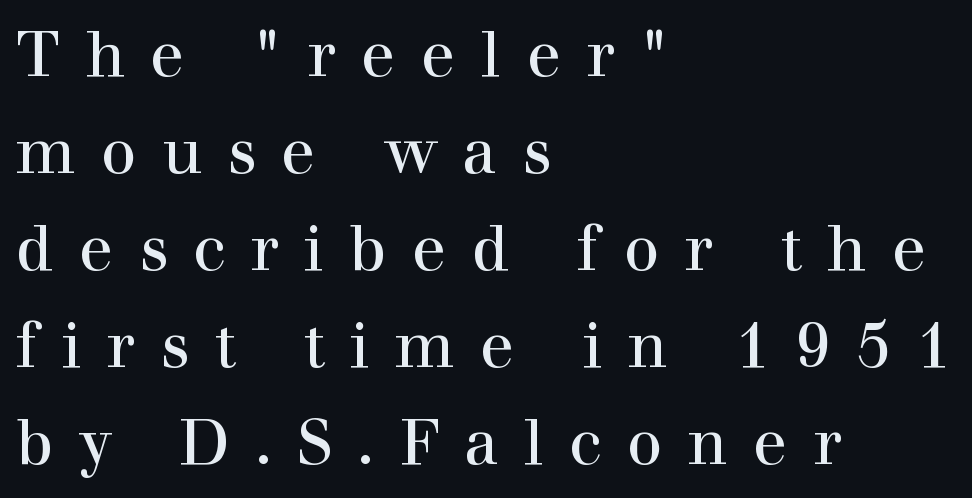
I'd call this a serif setting — the letters wear small feet. Short note: letters widely spaced. Lines of text with bare space underneath. The vertical gap from one line to the next is medium. Each letter keeps its own natural width here, so spacing adapts to shape. A quiet, ordinary-to-light weight characterises the typeface.
